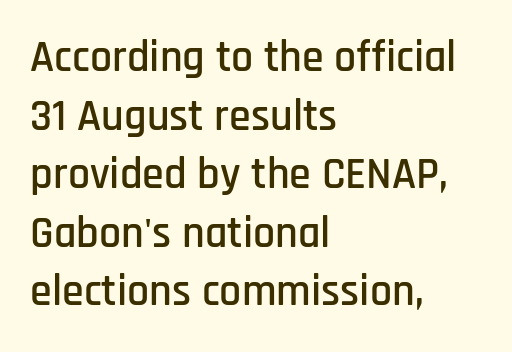
{"serif": "no", "italic": "no", "width": "condensed", "stroke_contrast": "low", "x_height": "large", "monospaced": "no", "underline": "no", "align": "left", "line_spacing": "normal", "line_spacing_ratio": 1.33, "letter_spacing": "normal", "letter_spacing_em": 0.0, "glyph_px": 44}
